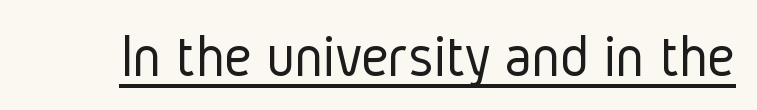
Characters remain perfectly vertical along every line. No letter is thick-stroked: the sample isn't bold. This sample uses a sans-serif face. Each letter keeps its own natural width here, so spacing adapts to shape.
